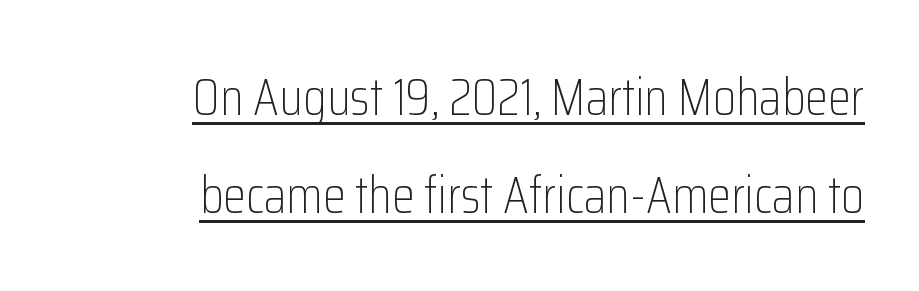
These lines are rendered in a variable-pitch font. The lettering stays uniformly vertical, giving the passage a roman look. In terms of letterspacing, this is plain default setting. Unlike a traditional serif, this face leaves its strokes unadorned. These characters rest on top of a visible drawn line. Stroke thickness stays within the range of a standard reading face or lighter.
